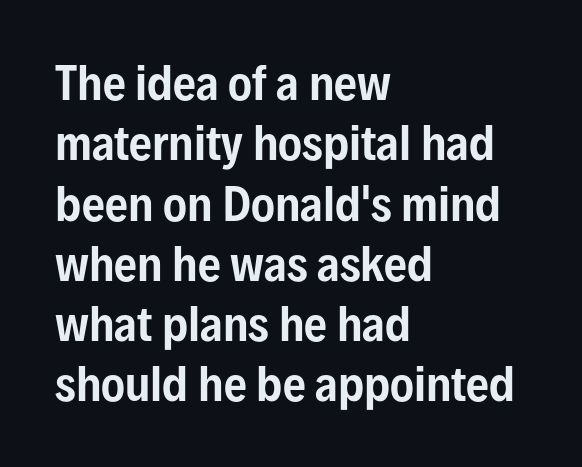
Classification — sans serif. Check the space under the baseline: it is left empty. Look at the tracking — it's just the regular setting, nothing added. The paragraph has a hard left edge and a soft right edge. Varying glyph widths throughout — classic text-font behaviour.
